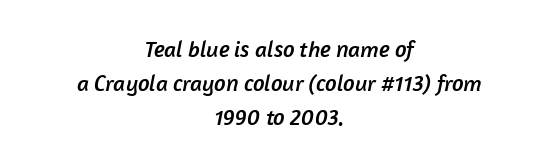
Q: Is the text underlined? A: No.
Q: How is the paragraph aligned? A: Centered.
Q: Is the spacing between letters normal or unusually wide? A: Normal.
Q: Is the spacing between lines tight, normal or loose? A: Normal.
